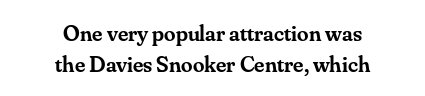
The image shows 23 px text type, upright; set centered, normal line spacing (1.34x), normal letter spacing, not underlined.
